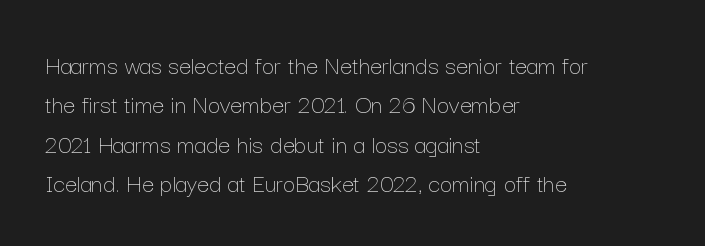
Q: Is the text bold? A: No.
Q: Is the text italic (slanted)? A: No, it is upright.
Q: Is the text underlined? A: No.
Q: How is the paragraph aligned? A: Left-aligned.
Q: Is the spacing between letters normal or unusually wide? A: Normal.
Q: Is the spacing between lines tight, normal or loose? A: Normal.
